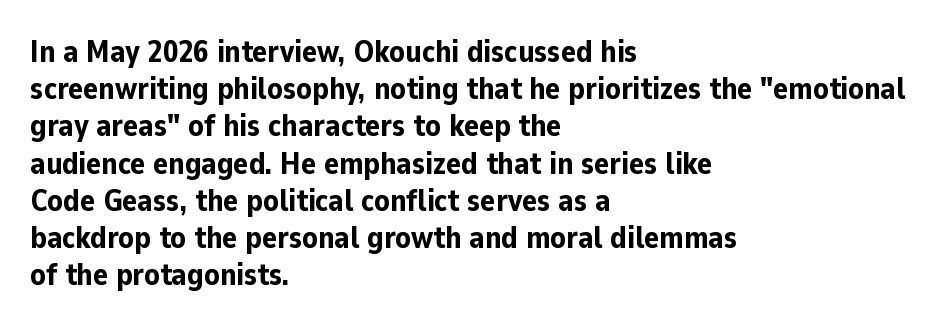
This sample has the flowing, uneven cadence of proportional lettering. Summary of weight: heavy, a full bold. The passage shown is typeset with a sans-serif family. The glyphs are unaccompanied by any horizontal stroke below them.
